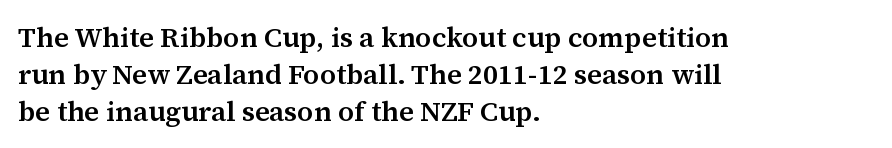
The image shows 28 px semibold serif type, upright; set left-aligned, normal line spacing (1.32x), normal letter spacing, not underlined; medium stroke contrast and a medium x-height.
